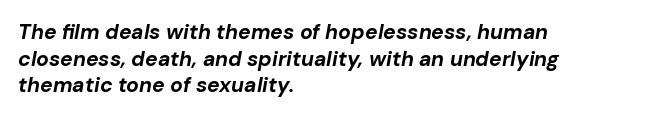
{"italic": "yes", "lean": "right", "slant_degrees": 10, "bold": "yes", "underline": "no", "align": "left", "line_spacing": "normal", "line_spacing_ratio": 1.27, "letter_spacing": "normal", "letter_spacing_em": 0.0, "glyph_px": 21}
